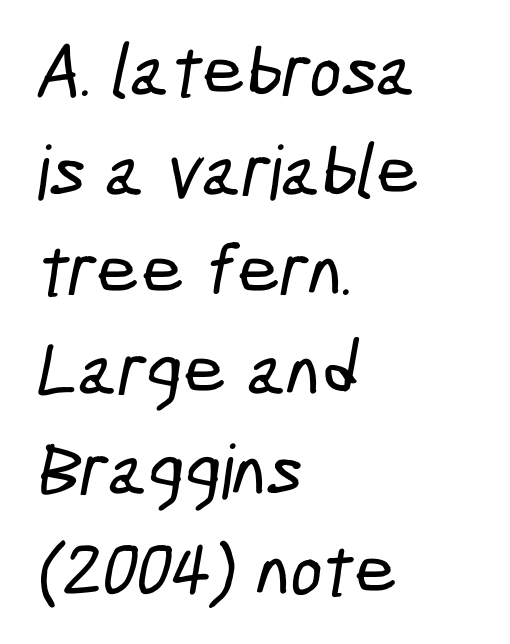
{"serif": "no", "width": "condensed", "stroke_contrast": "low", "x_height": "medium", "monospaced": "no", "underline": "no", "align": "left", "line_spacing": "normal", "line_spacing_ratio": 1.33, "letter_spacing": "normal", "letter_spacing_em": 0.0, "glyph_px": 75}
